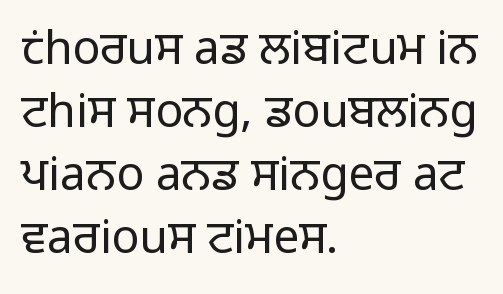
The image shows 46 px regular-weight sans-serif type, upright; set left-aligned, normal line spacing (1.37x), normal letter spacing, not underlined; low stroke contrast and a medium x-height.
